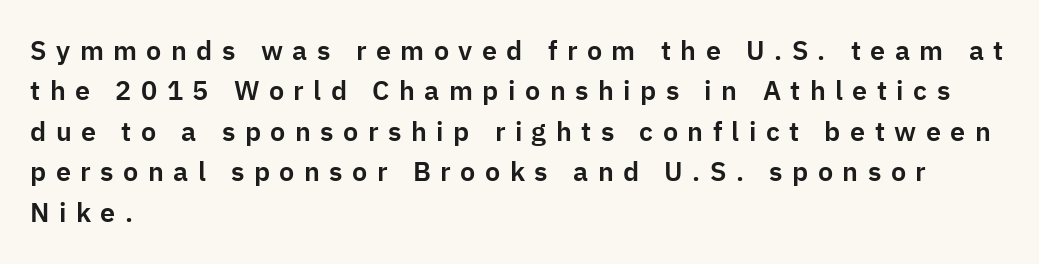
The image shows 27 px text type, upright; set left-aligned, normal line spacing (1.5x), unusually wide letter spacing (+0.35 em), not underlined.
